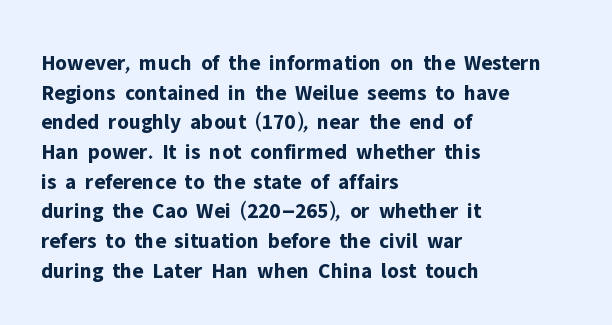
{"italic": "no", "bold": "yes", "underline": "no", "align": "left", "line_spacing": "normal", "line_spacing_ratio": 1.35, "letter_spacing": "normal", "letter_spacing_em": 0.0, "glyph_px": 22}
